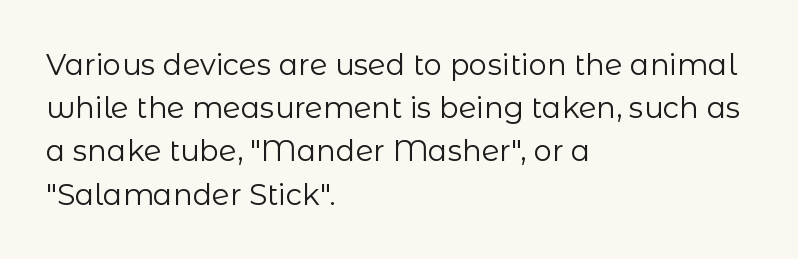
{"serif": "no", "italic": "no", "bold": "no", "weight": "regular", "width": "normal", "stroke_contrast": "low", "x_height": "medium", "monospaced": "no", "underline": "no", "align": "left", "line_spacing": "normal", "line_spacing_ratio": 1.49, "letter_spacing": "normal", "letter_spacing_em": 0.0, "glyph_px": 29}
